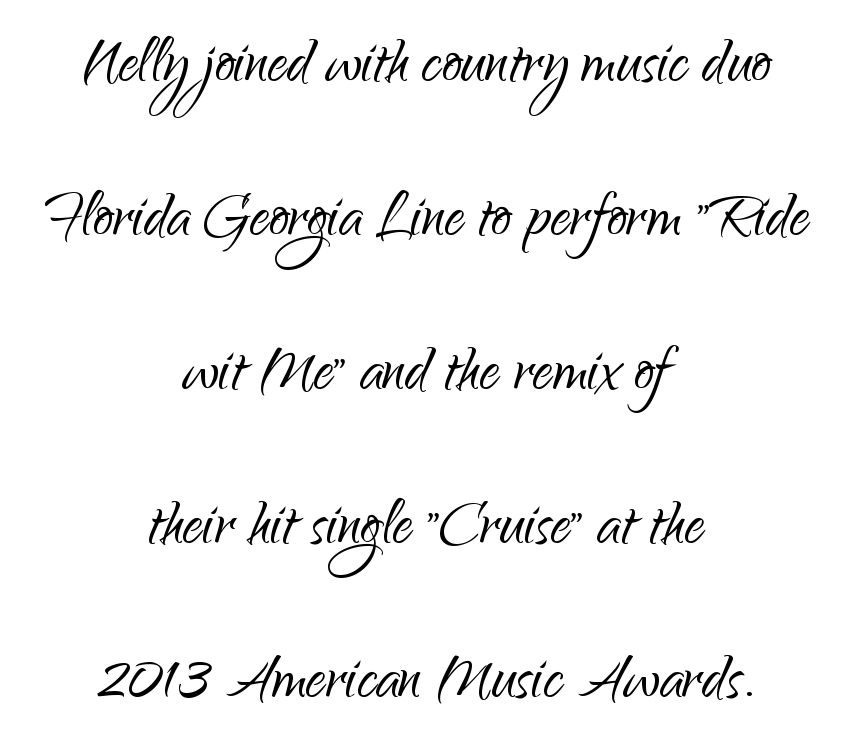
Q: Is the text bold? A: No.
Q: Is the text italic (slanted)? A: Yes.
Q: Is the typeface a serif or a sans-serif typeface? A: Sans-serif.
Q: Is the text underlined? A: No.
Q: How is the paragraph aligned? A: Centered.
Q: Is the spacing between letters normal or unusually wide? A: Normal.
Q: Is the spacing between lines tight, normal or loose? A: Loose.
Q: Width (condensed, normal, or wide)? A: Normal.
Q: Stroke contrast? A: Low.
Q: x-height? A: Small.
Q: Monospaced? A: No.
